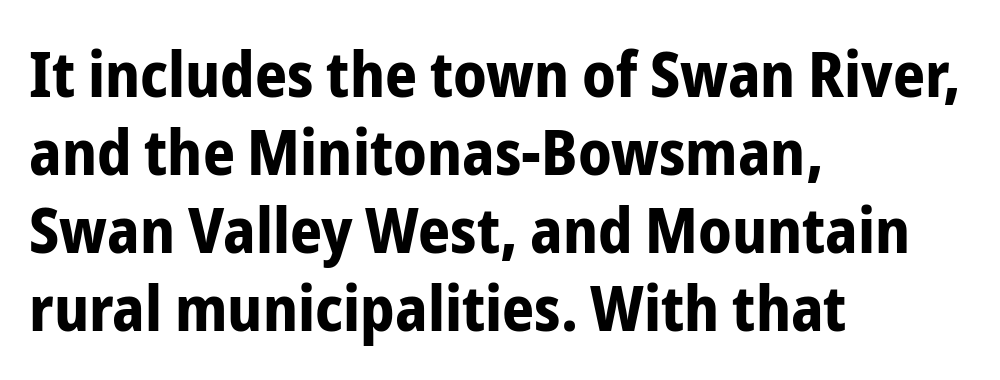
{"serif": "no", "italic": "no", "bold": "yes", "weight": "bold", "width": "condensed", "stroke_contrast": "low", "x_height": "medium", "monospaced": "no", "underline": "no", "align": "left", "line_spacing_ratio": 1.24, "letter_spacing": "normal", "letter_spacing_em": 0.0, "glyph_px": 63}
